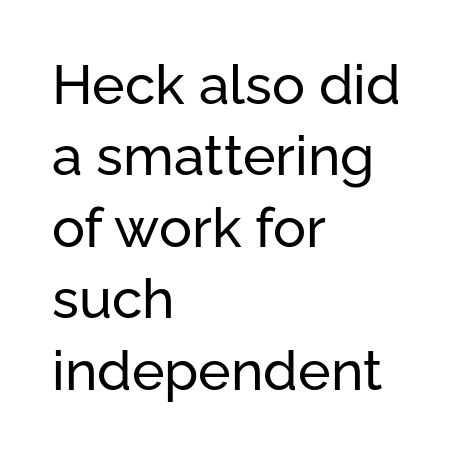
Type without underlining. Evenly set lines give the paragraph a standard silhouette. Think of a printed novel: that variable character pitch is what you see here. This is the regular roman posture of the typeface. The lines are quadded left. The typeface chosen for these lines omits serifs.
